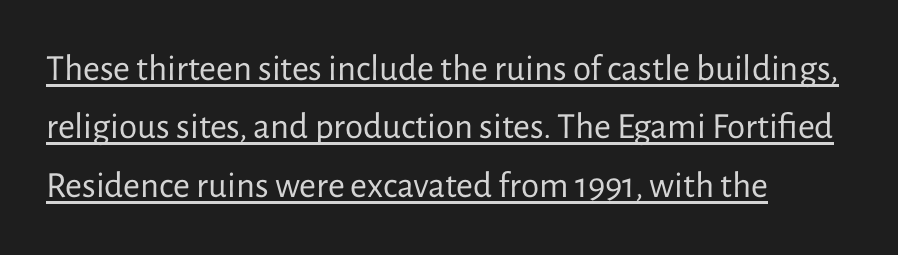
The image shows 37 px regular-weight sans-serif type, upright; set left-aligned, normal line spacing (1.58x), normal letter spacing, underlined; low stroke contrast and a medium x-height.
